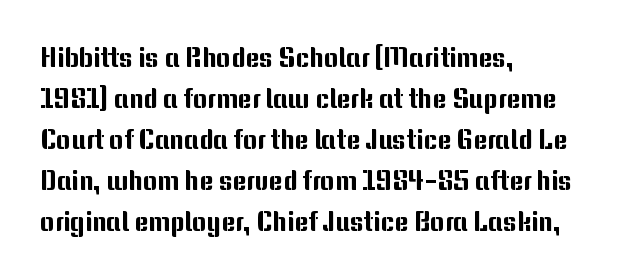
Underlining? Definitely not there. The passage shown stacks its lines at a standard gap. Tall strokes in this sample are plumb rather than angled. Is the block centered? No — it sits flush against the left margin.
